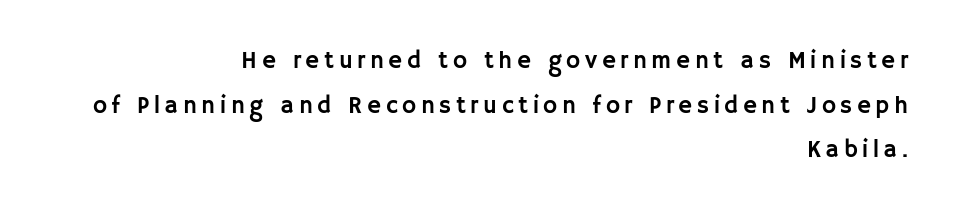
The image shows 24 px text type, upright; set right-aligned, line spacing 1.86x, not underlined.
